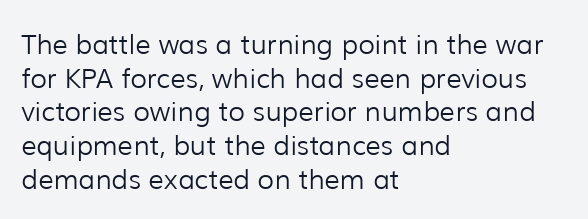
Whoever set this chose a conventional vertical rhythm. Each stroke keeps to a modest, everyday thickness or less. Is there any slant? The stems are plumb. Any mark beneath the type? The region is blank. Horizontal alignment here is leftward, the default for most running prose.
